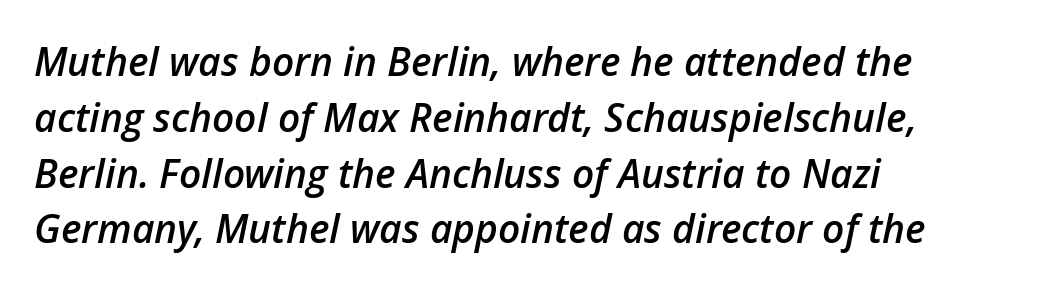
Q: Is the text bold? A: Semi-bold.
Q: Is the text italic (slanted)? A: Yes, it leans right by about 12 degrees.
Q: Is the text underlined? A: No.
Q: How is the paragraph aligned? A: Left-aligned.
Q: Is the spacing between letters normal or unusually wide? A: Normal.
Q: Is the spacing between lines tight, normal or loose? A: Normal.
Q: Width (condensed, normal, or wide)? A: Normal.
Q: Stroke contrast? A: Low.
Q: x-height? A: Medium.
Q: Monospaced? A: No.
